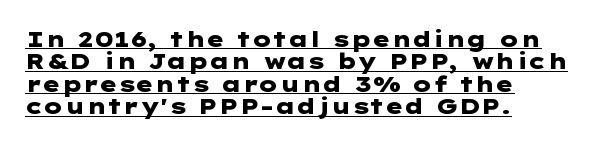
The passage is arranged the way most books set body copy — flush left. As a designer I'd log this as weight 700, bold. Emphasis is given by a line drawn under the lettering. If you drew a line through each stem, it would be perfectly vertical. The line texture is even and compact thanks to regular tracking. The block of text is dense from top to bottom, with scant space between rows.
